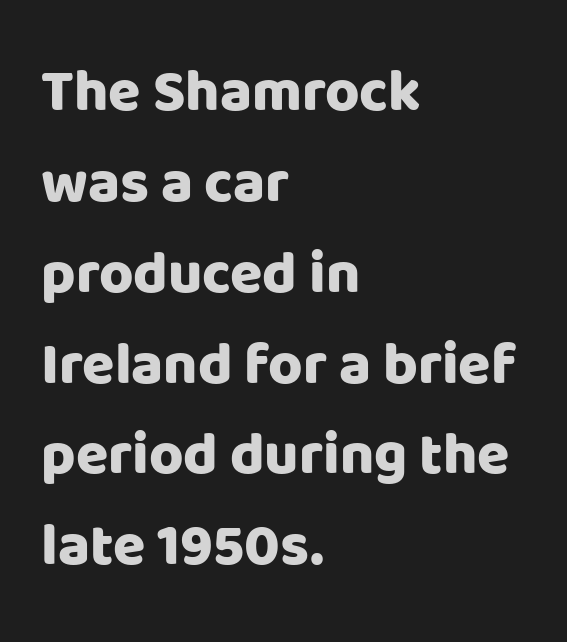
Q: Is the text bold? A: Yes.
Q: Is the text italic (slanted)? A: No, it is upright.
Q: Is the typeface a serif or a sans-serif typeface? A: Sans-serif.
Q: Is the text underlined? A: No.
Q: How is the paragraph aligned? A: Left-aligned.
Q: Is the spacing between letters normal or unusually wide? A: Normal.
Q: Is the spacing between lines tight, normal or loose? A: Normal.
Q: Width (condensed, normal, or wide)? A: Normal.
Q: Stroke contrast? A: Low.
Q: x-height? A: Large.
Q: Monospaced? A: No.
